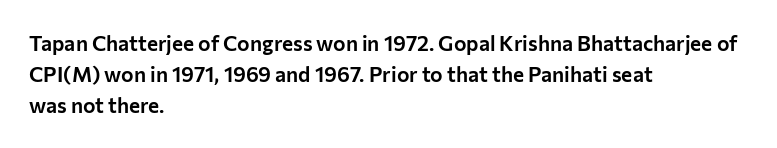
Q: Is the text italic (slanted)? A: No, it is upright.
Q: Is the text underlined? A: No.
Q: How is the paragraph aligned? A: Left-aligned.
Q: Is the spacing between letters normal or unusually wide? A: Normal.
Q: Is the spacing between lines tight, normal or loose? A: Normal.
